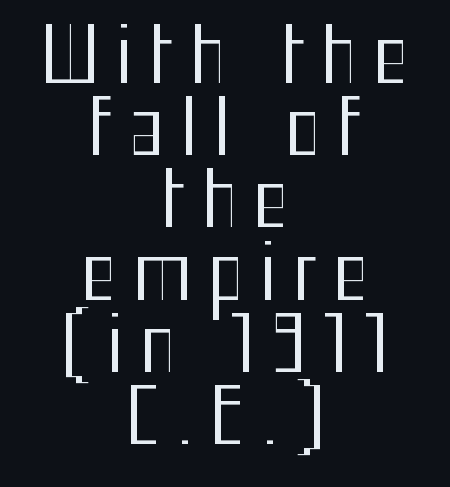
{"serif": "no", "italic": "no", "bold": "no", "weight": "regular", "width": "condensed", "stroke_contrast": "medium", "x_height": "medium", "monospaced": "no", "underline": "no", "align": "center", "line_spacing": "tight", "line_spacing_ratio": 0.95, "letter_spacing": "wide", "letter_spacing_em": 0.21, "glyph_px": 76}
